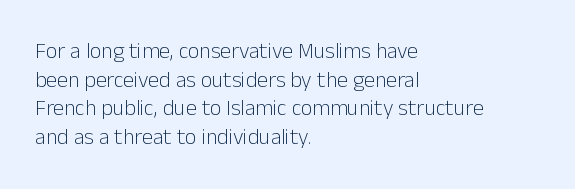
{"italic": "no", "bold": "no", "underline": "no", "align": "left", "line_spacing": "normal", "line_spacing_ratio": 1.3, "letter_spacing": "normal", "letter_spacing_em": 0.0, "glyph_px": 22}
